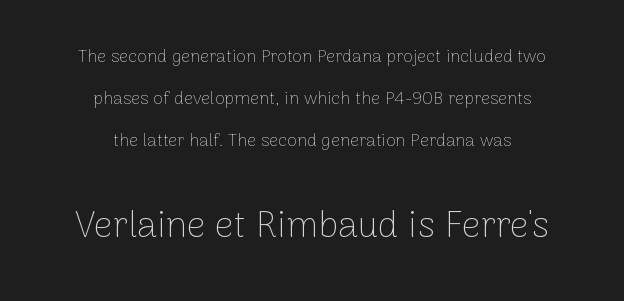
{"serif": "no", "italic": "no", "bold": "no", "weight": "thin", "width": "normal", "stroke_contrast": "low", "x_height": "medium", "monospaced": "no", "underline": "no", "align": "center", "line_spacing": "loose", "line_spacing_ratio": 2.33, "letter_spacing": "normal", "letter_spacing_em": 0.0, "larger_block": "second", "size_ratio": 2.06, "glyph_px": 37}
